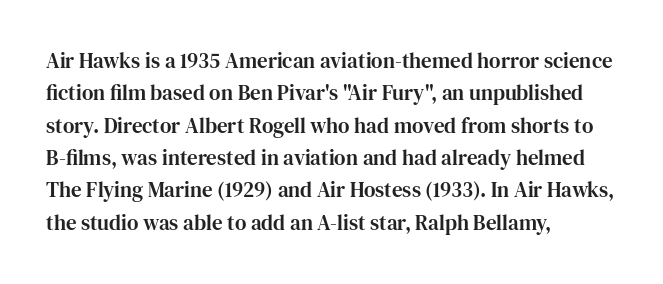
{"italic": "no", "underline": "no", "align": "left", "line_spacing": "normal", "line_spacing_ratio": 1.54, "letter_spacing": "normal", "letter_spacing_em": 0.0, "glyph_px": 21}
